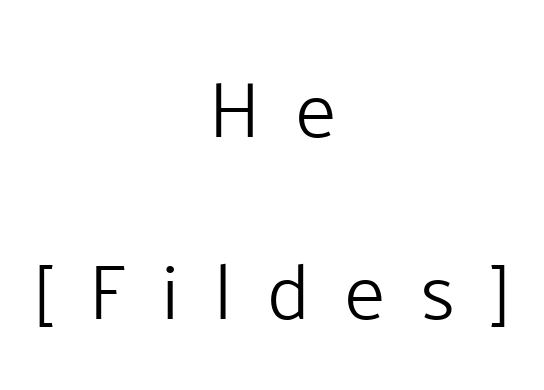
Only glyphs here, with clear space below each row. Letterform terminals end flat and unadorned throughout the passage. A quiet, ordinary-to-light weight characterises the typeface. Someone cranked the tracking dial way up on this one.
